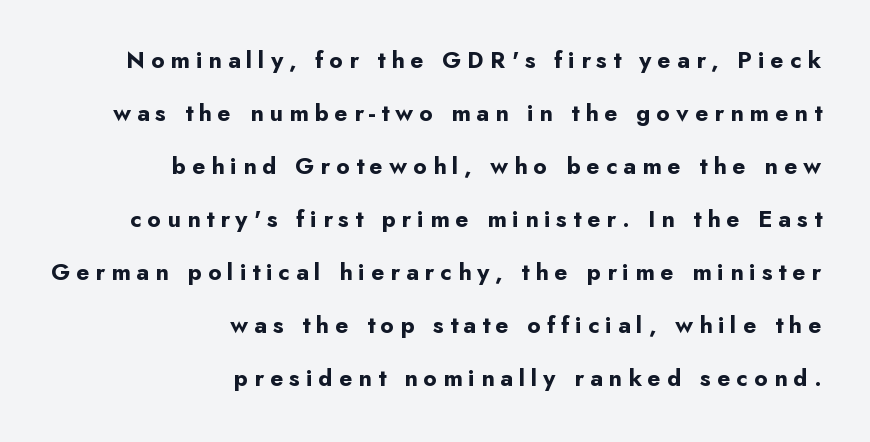
The image shows 24 px bold type, upright; set right-aligned, loose line spacing (2.21x), unusually wide letter spacing (+0.25 em), not underlined.
